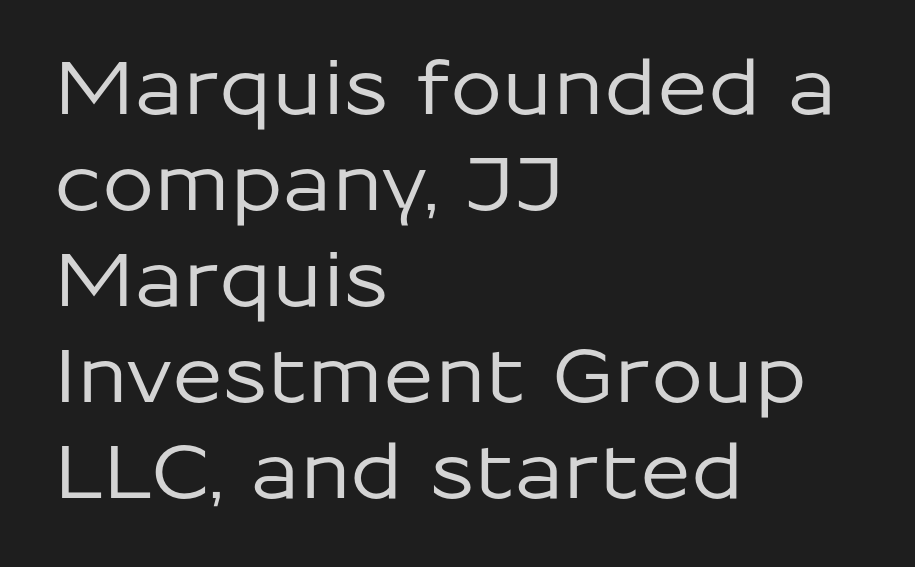
The image shows 75 px sans-serif type, upright; set left-aligned, normal line spacing (1.28x), normal letter spacing, not underlined; low stroke contrast and a medium x-height.
